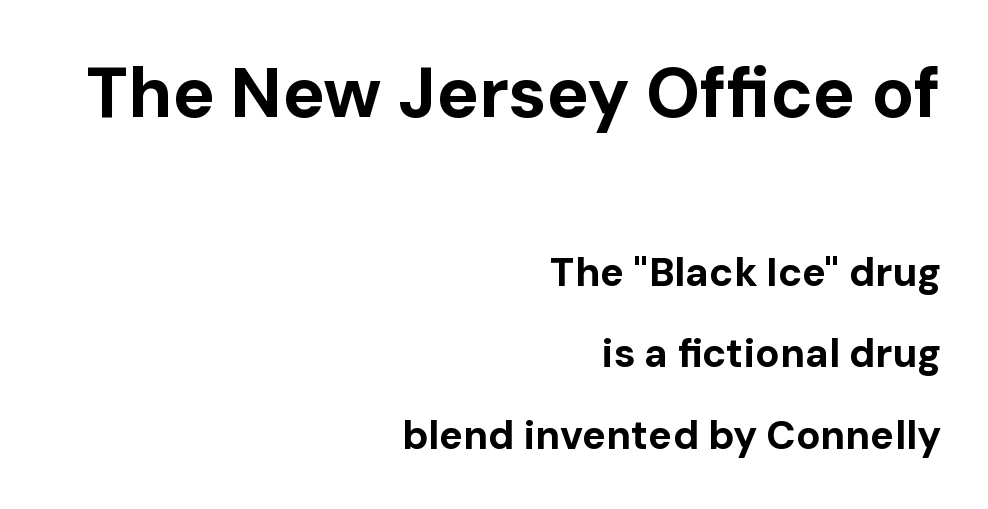
The image shows 70 px bold sans-serif type, upright; set right-aligned, loose line spacing (2.04x), normal letter spacing, not underlined; the first (top) block is 1.75x larger; low stroke contrast and a medium x-height.
